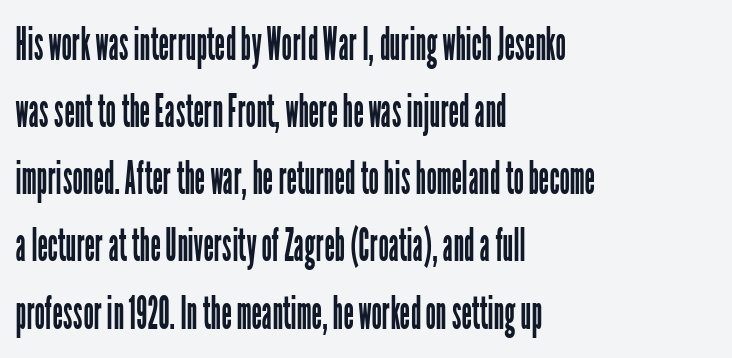
{"serif": "no", "italic": "no", "bold": "no", "weight": "regular", "width": "condensed", "stroke_contrast": "low", "x_height": "medium", "monospaced": "no", "underline": "no", "align": "left", "line_spacing": "normal", "line_spacing_ratio": 1.46, "letter_spacing": "normal", "letter_spacing_em": 0.0, "glyph_px": 46}
